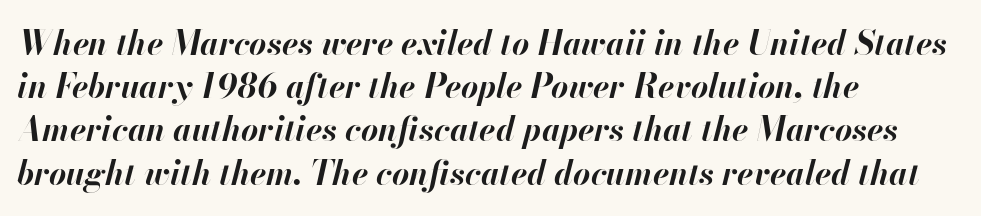
The image shows 33 px bold type, italic (leaning right); set left-aligned, normal line spacing (1.31x), normal letter spacing, not underlined; high stroke contrast and a small x-height.
